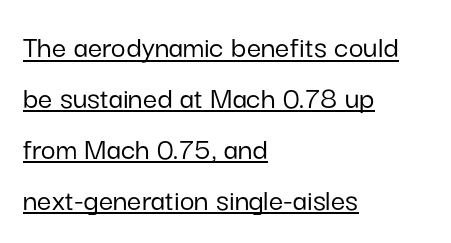
The rendering uses natural spacing where letterforms have individual widths. Designer's note — italics off, roman on. The font family rendered here belongs to the sans-serif group. Evenly set lines give the paragraph a standard silhouette.
